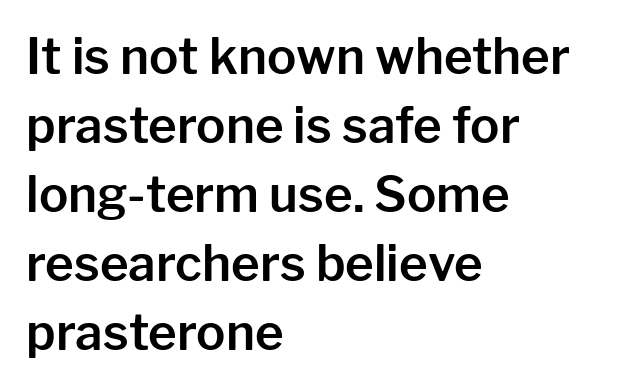
{"serif": "no", "italic": "no", "width": "normal", "stroke_contrast": "low", "x_height": "medium", "monospaced": "no", "underline": "no", "align": "left", "line_spacing": "normal", "line_spacing_ratio": 1.41, "letter_spacing": "normal", "letter_spacing_em": 0.0, "glyph_px": 49}
